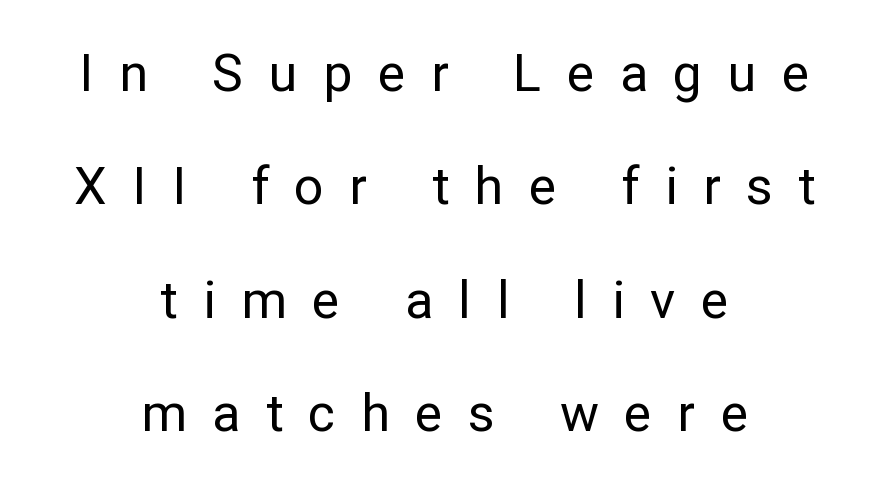
Q: Is the text bold? A: No.
Q: Is the text italic (slanted)? A: No, it is upright.
Q: Is the typeface a serif or a sans-serif typeface? A: Sans-serif.
Q: Is the text underlined? A: No.
Q: How is the paragraph aligned? A: Centered.
Q: Is the spacing between letters normal or unusually wide? A: Unusually wide.
Q: Is the spacing between lines tight, normal or loose? A: Loose.
Q: Width (condensed, normal, or wide)? A: Normal.
Q: Stroke contrast? A: Low.
Q: x-height? A: Medium.
Q: Monospaced? A: No.
